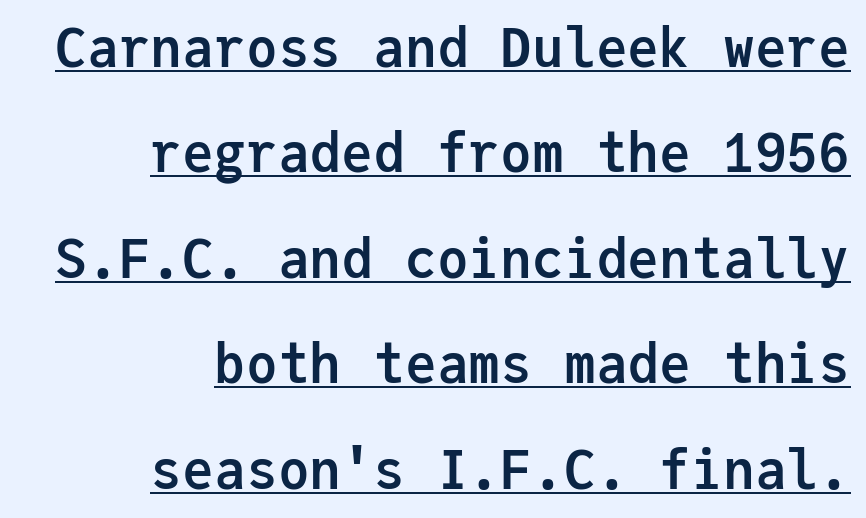
Notice how the stems are strictly vertical — no italics here. Here the glyphs are tracked normally, forming tight word shapes. Each letter, wide or thin by design, is forced into the same width here. Heavy, bold letterforms.
